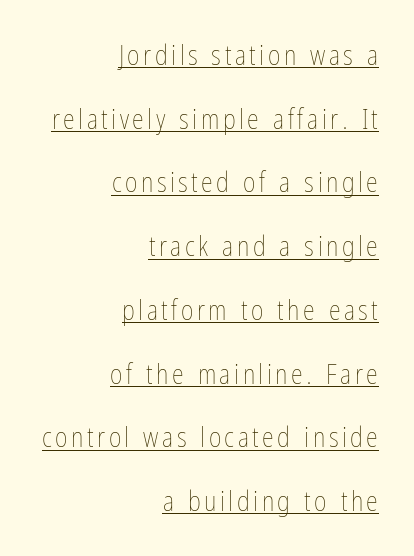
{"italic": "no", "bold": "no", "underline": "yes", "align": "right", "line_spacing": "loose", "line_spacing_ratio": 2.36, "glyph_px": 27}
